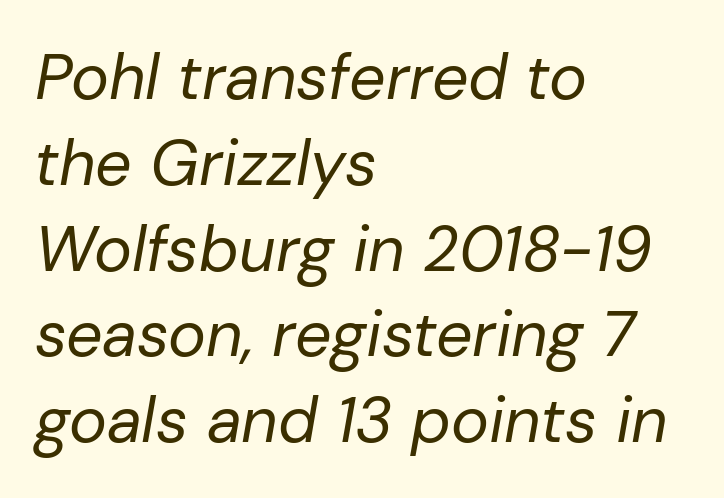
A student would call this left alignment; a typographer would say flush left, rag right. The lettering tilts uniformly, giving the passage an italic look. Does the leading feel generous? No, just average. Does extra space separate the letters? No, they use regular spacing. Just letters on the line, the space beneath them empty.
